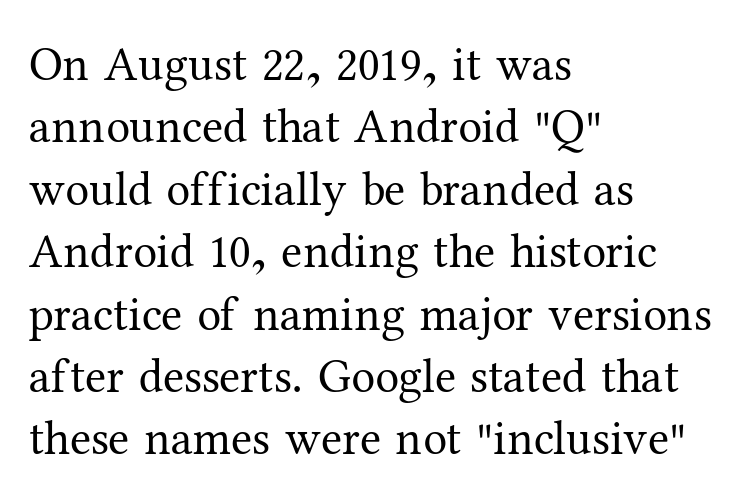
Q: Is the text bold? A: No.
Q: Is the text italic (slanted)? A: No, it is upright.
Q: Is the typeface a serif or a sans-serif typeface? A: Serif.
Q: Is the text underlined? A: No.
Q: How is the paragraph aligned? A: Left-aligned.
Q: Is the spacing between letters normal or unusually wide? A: Normal.
Q: Is the spacing between lines tight, normal or loose? A: Normal.
Q: Width (condensed, normal, or wide)? A: Normal.
Q: Stroke contrast? A: Medium.
Q: x-height? A: Medium.
Q: Monospaced? A: No.
